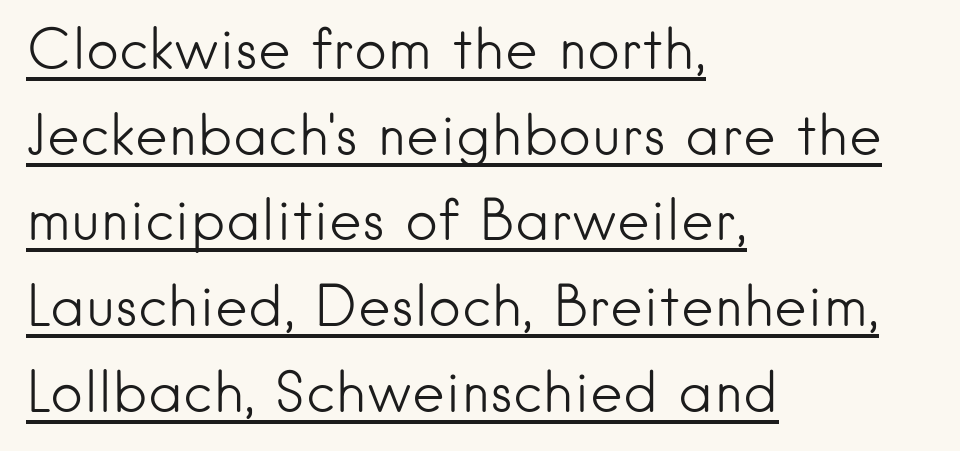
The passage shown is typed in a proportional face where columns would drift. Line spacing here is normal. Every word sits above its own underline. Compared with a centered layout, this one pins lines to the left instead. The specimen reads as upright at a glance. Tracking value appears to be zero — textbook default spacing.
